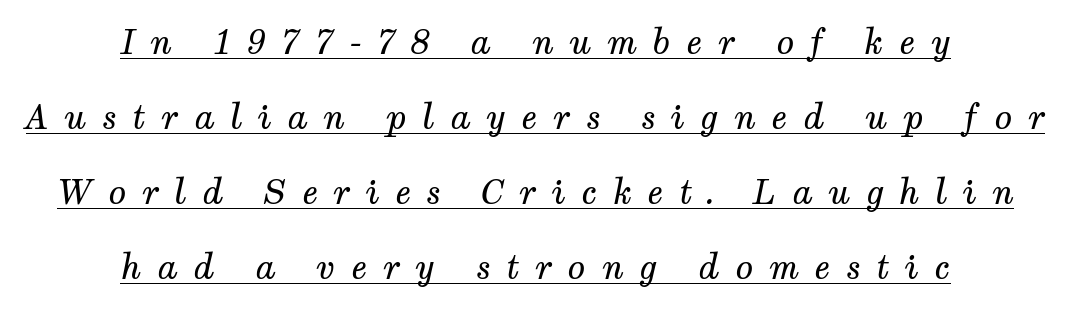
The image shows 33 px regular-weight serif type, italic (leaning right); set centered, loose line spacing (2.27x), unusually wide letter spacing (+0.47 em), underlined; medium stroke contrast and a medium x-height.
